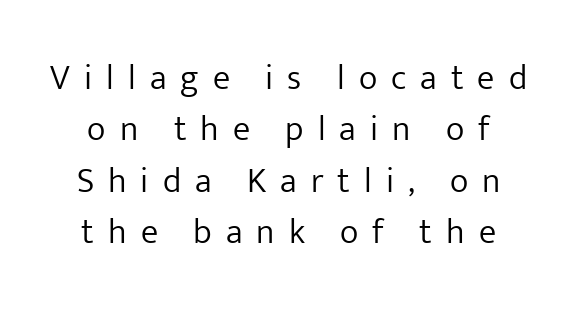
{"serif": "no", "italic": "no", "bold": "no", "weight": "light", "width": "normal", "stroke_contrast": "low", "x_height": "medium", "monospaced": "no", "underline": "no", "line_spacing": "normal", "line_spacing_ratio": 1.47, "letter_spacing": "wide", "letter_spacing_em": 0.4, "glyph_px": 35}
